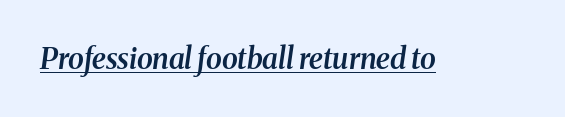
{"serif": "yes", "italic": "yes", "lean": "right", "slant_degrees": 8, "bold": "semi", "weight": "semibold", "width": "normal", "stroke_contrast": "medium", "x_height": "medium", "monospaced": "no", "underline": "yes", "letter_spacing": "normal", "letter_spacing_em": 0.0, "glyph_px": 29}
